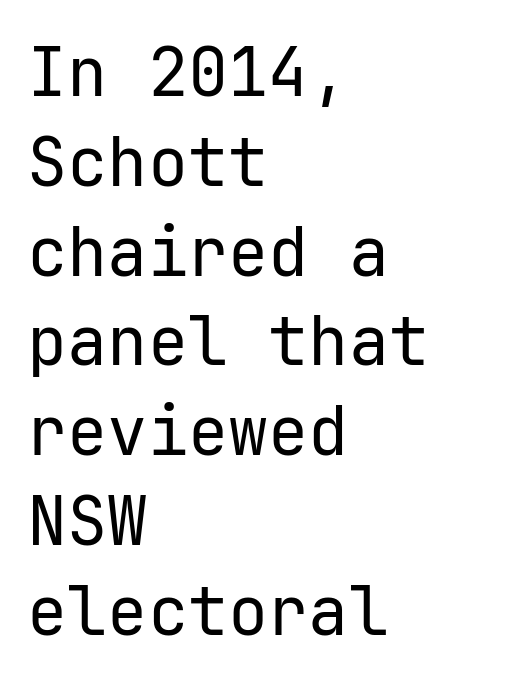
Q: Is the text bold? A: No.
Q: Is the text italic (slanted)? A: No, it is upright.
Q: Is the typeface a serif or a sans-serif typeface? A: Sans-serif.
Q: Is the text underlined? A: No.
Q: How is the paragraph aligned? A: Left-aligned.
Q: Is the spacing between letters normal or unusually wide? A: Normal.
Q: Is the spacing between lines tight, normal or loose? A: Normal.
Q: Width (condensed, normal, or wide)? A: Normal.
Q: Stroke contrast? A: Low.
Q: x-height? A: Medium.
Q: Monospaced? A: Yes.
